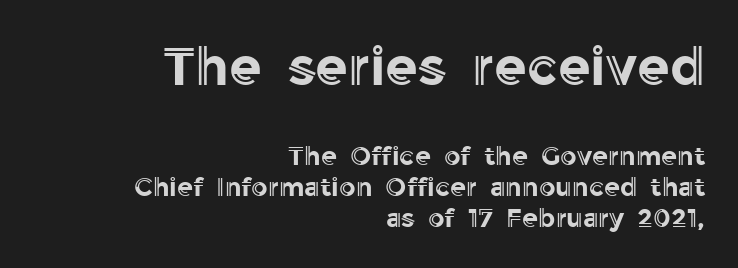
{"italic": "no", "width": "normal", "x_height": "medium", "monospaced": "no", "underline": "no", "align": "right", "line_spacing_ratio": 1.2, "letter_spacing": "normal", "letter_spacing_em": 0.0, "larger_block": "first", "size_ratio": 2.04, "glyph_px": 53}
